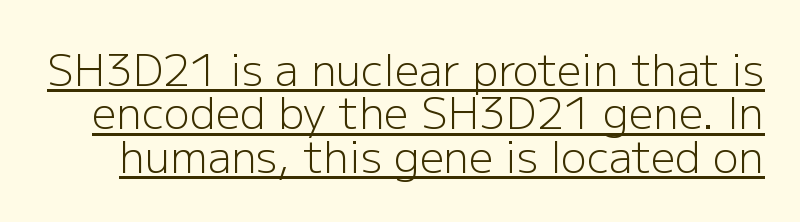
Quick note: not italic, upright. No letter is thick-stroked: the sample isn't bold. The face used here is proportionally spaced, like ordinary book or web type. How would I describe the line gaps? Narrow and economical. Each letter's strokes conclude bluntly, with no projecting serifs. You could call the tracking neutral — neither tight nor loose.
